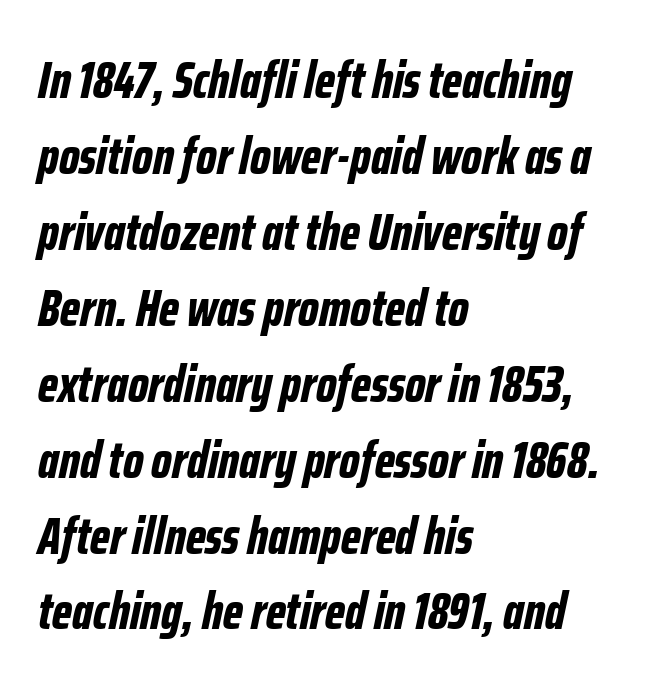
Notice how the passage keeps a crisp vertical edge on the left only. The lines sit at an ordinary, default distance from one another. An italicized treatment has been applied to the whole sample. Descender tails drop into unmarked territory. Varying glyph widths throughout — classic text-font behaviour. The typesetting leans heavy: a genuine bold.
